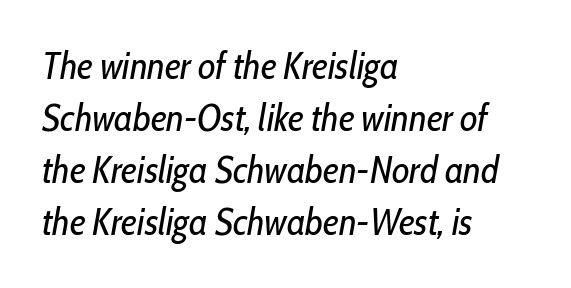
The image shows 38 px regular-weight, condensed type, italic (leaning right); set left-aligned, normal line spacing (1.37x), normal letter spacing, not underlined; low stroke contrast and a medium x-height.
